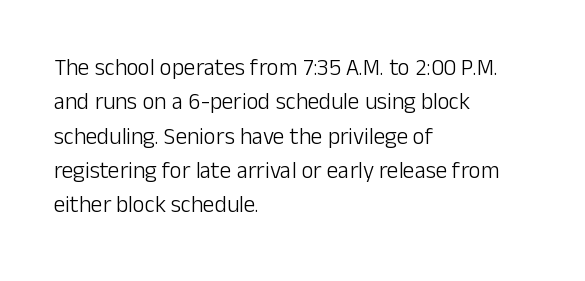
The image shows 23 px text type, upright; set left-aligned, normal line spacing (1.49x), normal letter spacing, not underlined.
